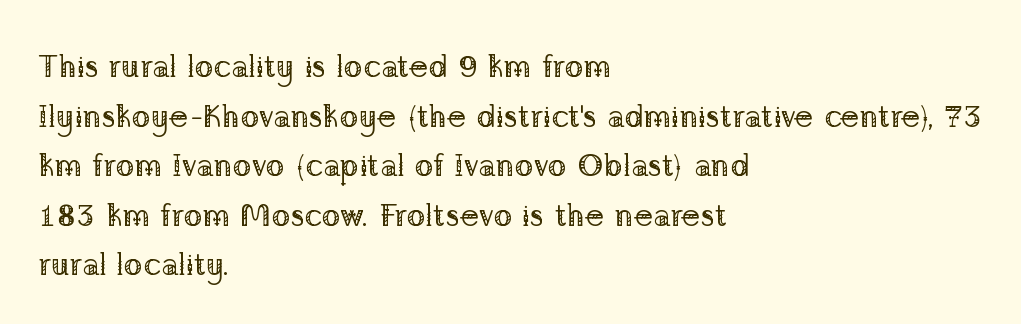
Q: Is the text bold? A: No.
Q: Is the text italic (slanted)? A: No, it is upright.
Q: Is the typeface a serif or a sans-serif typeface? A: Serif.
Q: Is the text underlined? A: No.
Q: How is the paragraph aligned? A: Left-aligned.
Q: Is the spacing between letters normal or unusually wide? A: Normal.
Q: Is the spacing between lines tight, normal or loose? A: Normal.
Q: Width (condensed, normal, or wide)? A: Normal.
Q: Stroke contrast? A: Low.
Q: x-height? A: Medium.
Q: Monospaced? A: No.
